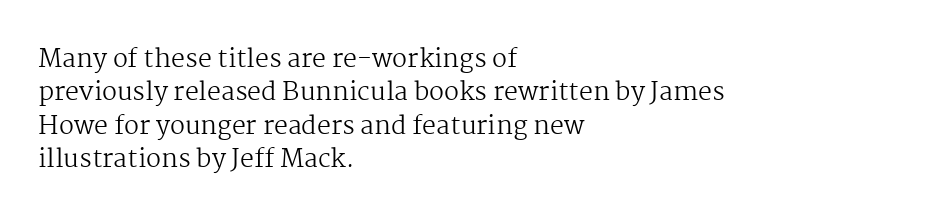
The image shows 25 px text type, upright; set left-aligned, normal line spacing (1.34x), normal letter spacing, not underlined.
